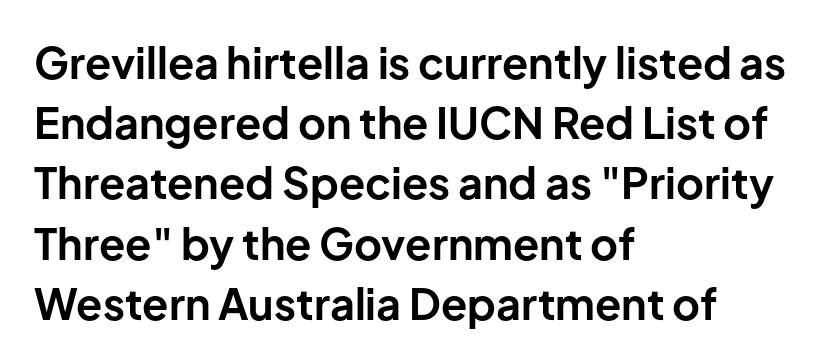
The sample has been set heavy, in full bold. It's the straight-up-and-down kind of type. The glyphs are unaccompanied by any horizontal stroke below them. These lines are rendered in a variable-pitch font.
